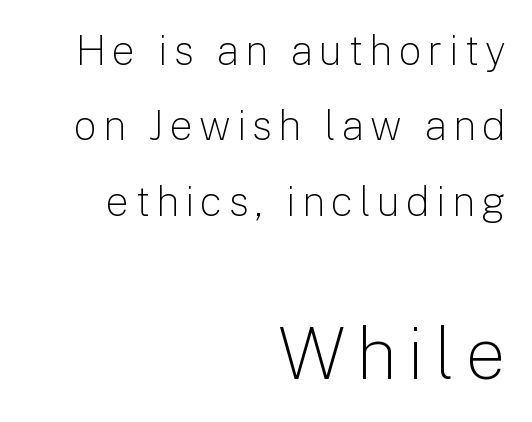
Check the space under the baseline: it is left empty. This layout puts the modest block above and the oversized block below. This sample has the flowing, uneven cadence of proportional lettering. The compositor pushed each line to the right boundary. Each letter's strokes conclude bluntly, with no projecting serifs. The font sits on the lighter half of the weight spectrum, regular included.
